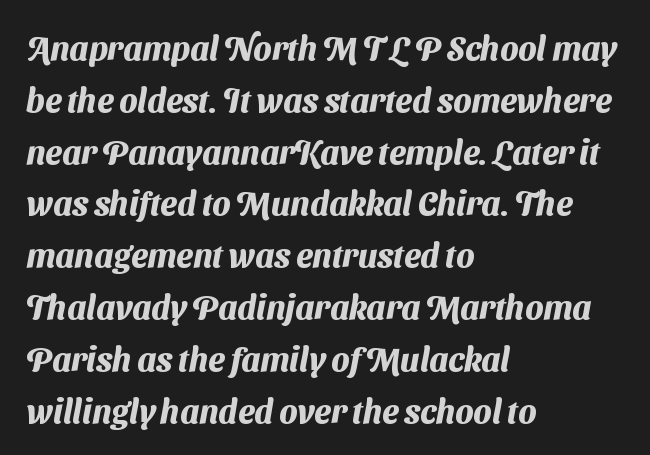
The image shows 33 px heavy sans-serif type; set left-aligned, normal line spacing (1.57x), normal letter spacing, not underlined; medium stroke contrast and a medium x-height.
